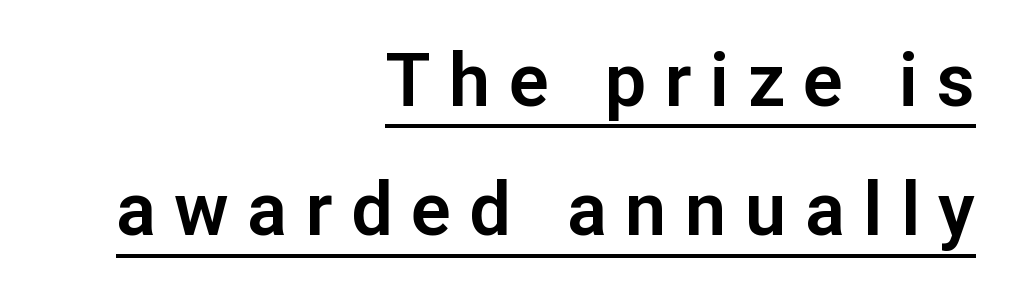
The image shows 74 px sans-serif type, upright; set right-aligned, line spacing 1.75x, unusually wide letter spacing (+0.25 em), underlined; low stroke contrast and a medium x-height.
